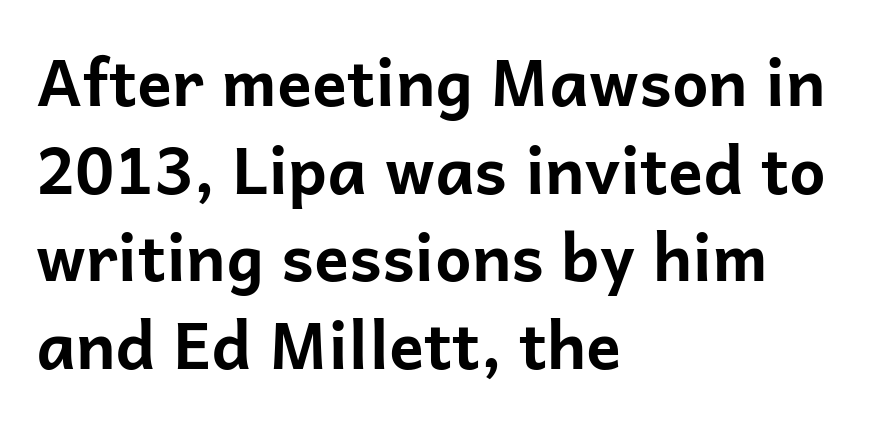
The image shows 65 px bold sans-serif type, upright; set left-aligned, normal line spacing (1.35x), normal letter spacing, not underlined; low stroke contrast and a medium x-height.
